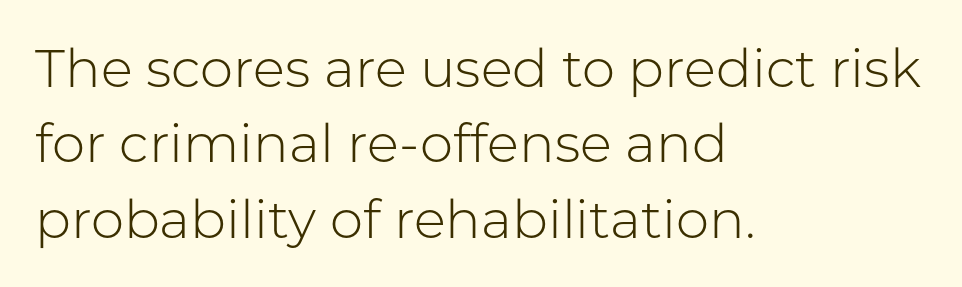
Q: Is the text bold? A: No.
Q: Is the text italic (slanted)? A: No, it is upright.
Q: Is the typeface a serif or a sans-serif typeface? A: Sans-serif.
Q: Is the text underlined? A: No.
Q: How is the paragraph aligned? A: Left-aligned.
Q: Is the spacing between letters normal or unusually wide? A: Normal.
Q: Is the spacing between lines tight, normal or loose? A: Normal.
Q: Width (condensed, normal, or wide)? A: Normal.
Q: Stroke contrast? A: Low.
Q: x-height? A: Medium.
Q: Monospaced? A: No.
